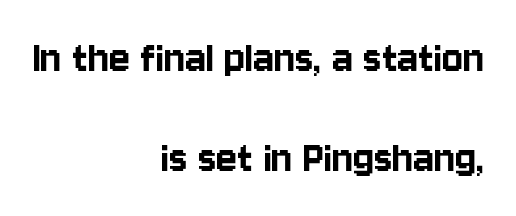
Q: Is the text italic (slanted)? A: No, it is upright.
Q: Is the typeface a serif or a sans-serif typeface? A: Sans-serif.
Q: Is the text underlined? A: No.
Q: How is the paragraph aligned? A: Right-aligned.
Q: Is the spacing between letters normal or unusually wide? A: Normal.
Q: Is the spacing between lines tight, normal or loose? A: Loose.
Q: Width (condensed, normal, or wide)? A: Condensed.
Q: Stroke contrast? A: Low.
Q: x-height? A: Large.
Q: Monospaced? A: No.
